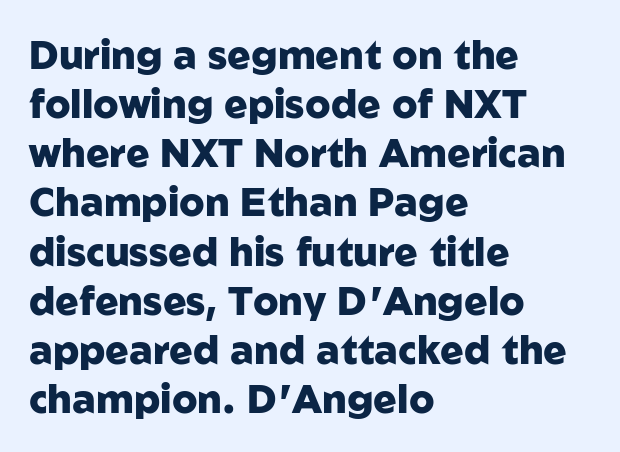
The image shows 39 px heavy sans-serif type, upright; set left-aligned, normal line spacing (1.26x), normal letter spacing, not underlined; low stroke contrast and a medium x-height.
